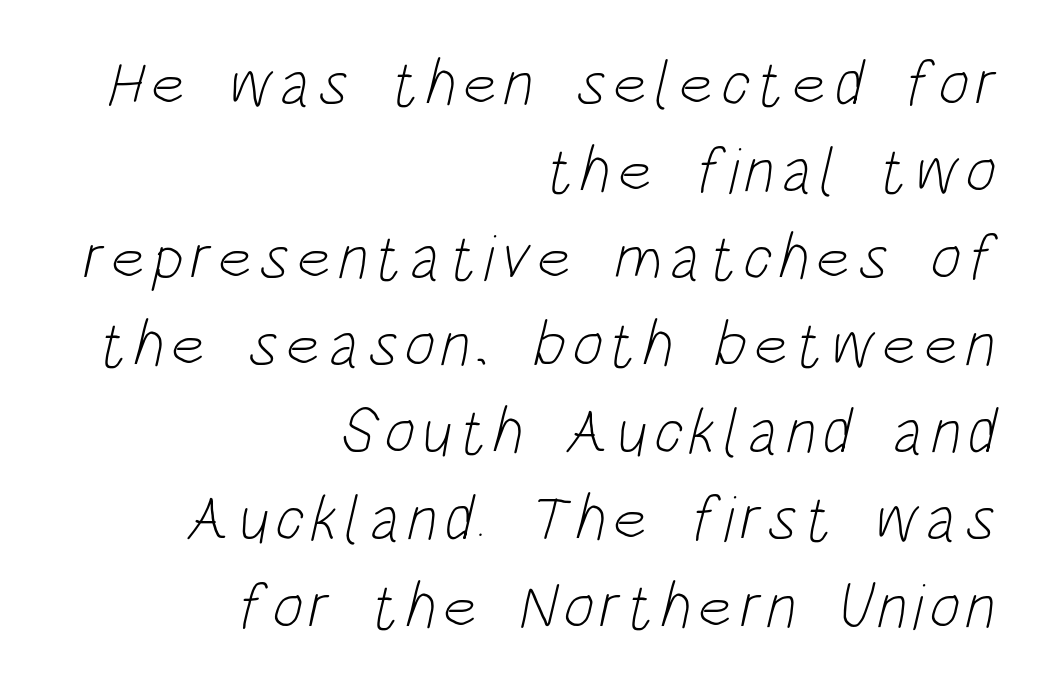
Is the block centered? No — it sits flush against the right margin. The letters carry no serifs — their stems end cleanly without finishing strokes. Horizontal bands of white between lines are of average thickness. No letter is thick-stroked: the sample isn't bold. Honestly, there is no underline to notice here at all. The letters advance in unequal steps, a hallmark of proportional type.
